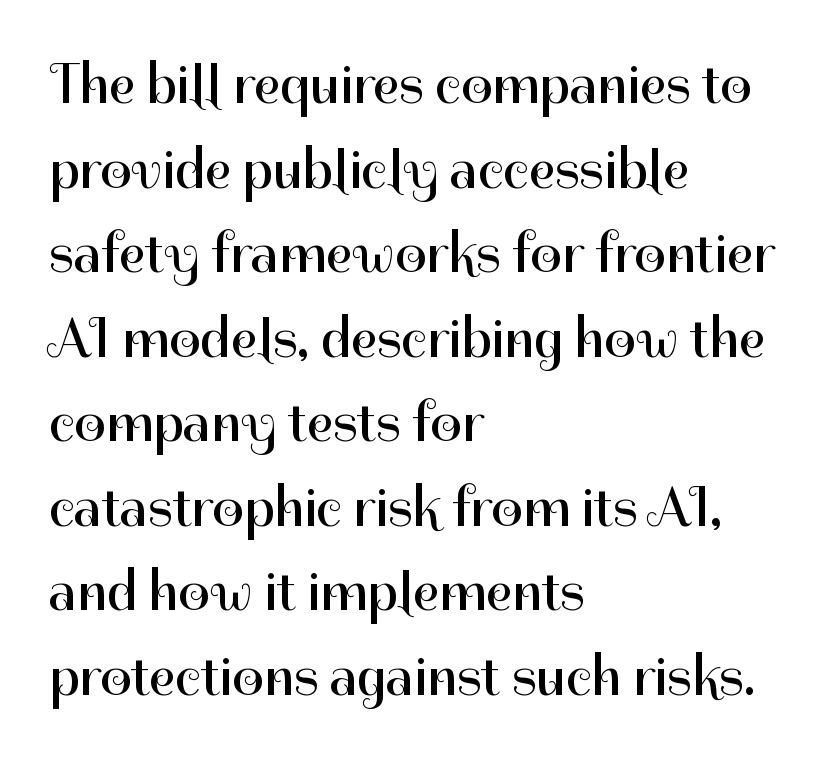
Q: Is the text bold? A: No.
Q: Is the text italic (slanted)? A: No, it is upright.
Q: Is the typeface a serif or a sans-serif typeface? A: Sans-serif.
Q: Is the text underlined? A: No.
Q: How is the paragraph aligned? A: Left-aligned.
Q: Is the spacing between letters normal or unusually wide? A: Normal.
Q: Is the spacing between lines tight, normal or loose? A: Normal.
Q: Width (condensed, normal, or wide)? A: Normal.
Q: Stroke contrast? A: High.
Q: x-height? A: Medium.
Q: Monospaced? A: No.
